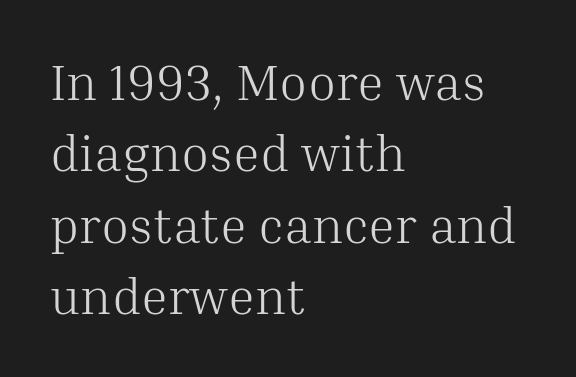
{"serif": "yes", "italic": "no", "bold": "no", "weight": "light", "width": "normal", "stroke_contrast": "medium", "x_height": "medium", "monospaced": "no", "underline": "no", "align": "left", "line_spacing": "normal", "line_spacing_ratio": 1.4, "letter_spacing": "normal", "letter_spacing_em": 0.0, "glyph_px": 51}
